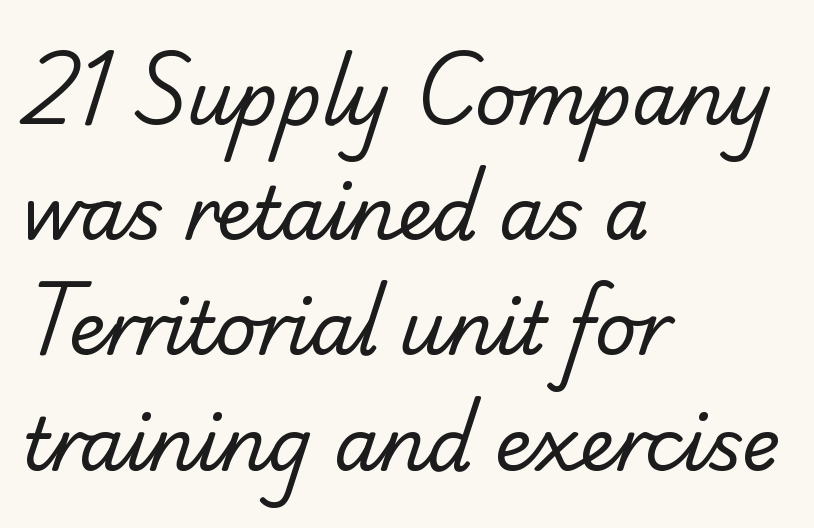
A typesetter would call this zero additional tracking. All the whitespace from short lines collects on the right. Words float on clear page, feet unadorned. You can tell from the bare stems that sans-serif type was used.
